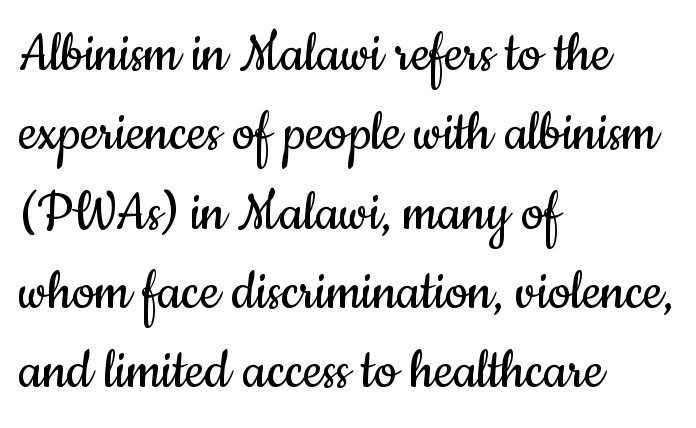
Q: Is the text bold? A: No.
Q: Is the text italic (slanted)? A: Yes.
Q: Is the typeface a serif or a sans-serif typeface? A: Sans-serif.
Q: Is the text underlined? A: No.
Q: How is the paragraph aligned? A: Left-aligned.
Q: Is the spacing between letters normal or unusually wide? A: Normal.
Q: Width (condensed, normal, or wide)? A: Condensed.
Q: Stroke contrast? A: Low.
Q: x-height? A: Small.
Q: Monospaced? A: No.
